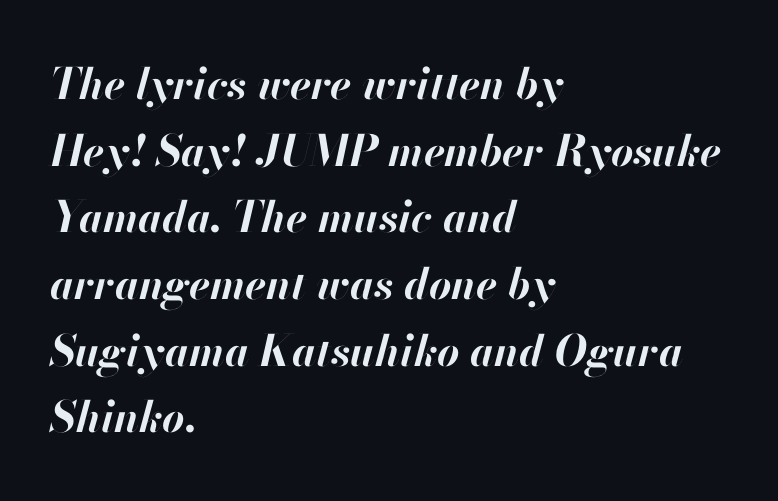
{"italic": "yes", "lean": "right", "slant_degrees": 13, "bold": "yes", "weight": "bold", "width": "normal", "stroke_contrast": "high", "x_height": "small", "monospaced": "no", "underline": "no", "align": "left", "line_spacing": "normal", "line_spacing_ratio": 1.55, "letter_spacing": "normal", "letter_spacing_em": 0.0, "glyph_px": 43}
